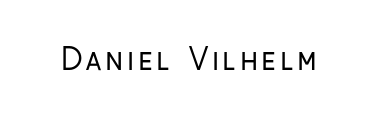
The image shows 30 px regular-weight, condensed sans-serif type, upright; set not underlined; low stroke contrast and a medium x-height.
